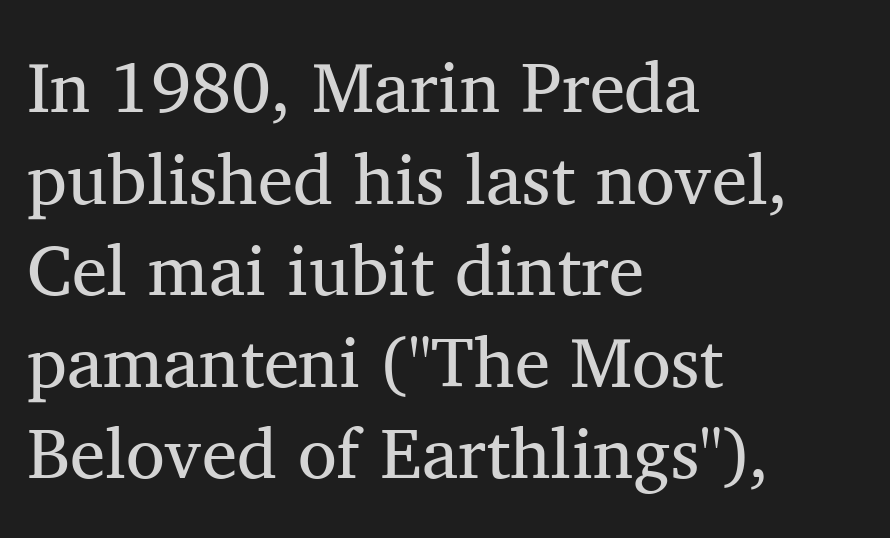
Q: Is the text bold? A: No.
Q: Is the text italic (slanted)? A: No, it is upright.
Q: Is the typeface a serif or a sans-serif typeface? A: Serif.
Q: Is the text underlined? A: No.
Q: How is the paragraph aligned? A: Left-aligned.
Q: Is the spacing between letters normal or unusually wide? A: Normal.
Q: Is the spacing between lines tight, normal or loose? A: Normal.
Q: Width (condensed, normal, or wide)? A: Normal.
Q: Stroke contrast? A: Medium.
Q: x-height? A: Medium.
Q: Monospaced? A: No.
